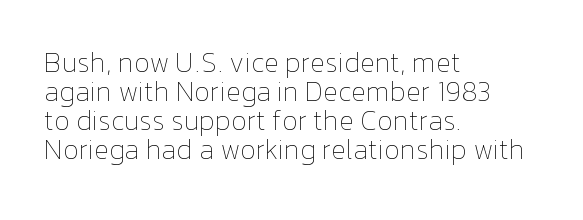
Q: Is the text bold? A: No.
Q: Is the text italic (slanted)? A: No, it is upright.
Q: Is the text underlined? A: No.
Q: How is the paragraph aligned? A: Left-aligned.
Q: Is the spacing between letters normal or unusually wide? A: Normal.
Q: Is the spacing between lines tight, normal or loose? A: Tight.
Q: Width (condensed, normal, or wide)? A: Normal.
Q: Stroke contrast? A: Low.
Q: x-height? A: Medium.
Q: Monospaced? A: No.
